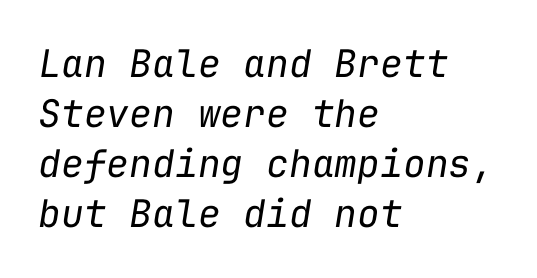
{"italic": "yes", "lean": "right", "slant_degrees": 9, "bold": "no", "weight": "regular", "width": "normal", "stroke_contrast": "low", "x_height": "medium", "monospaced": "yes", "underline": "no", "align": "left", "line_spacing": "normal", "line_spacing_ratio": 1.32, "letter_spacing": "normal", "letter_spacing_em": 0.0, "glyph_px": 38}
